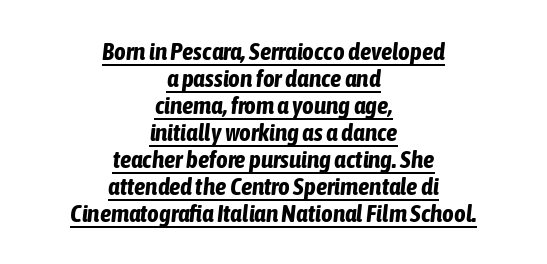
Whoever set this chose condensed vertical rhythm over breathing room. No extra tracking has been applied to these lines. The passage shown leans; its letterforms are oblique. Short and long lines alike share a common midpoint. Thick stems and heavy bowls — unmistakably bold.
